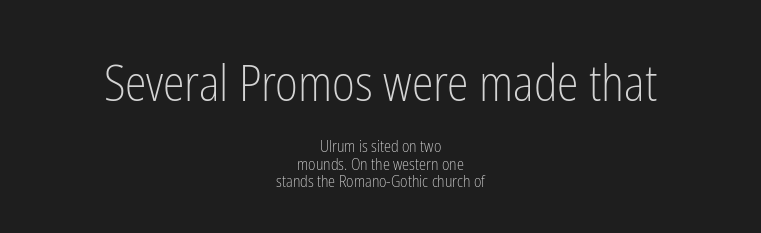
Compared with typical body copy, the letter spacing here is the same. Each new line begins almost immediately beneath the previous one. Stem width sits at or under what a default text font uses. The block sitting higher on the canvas is the one with enlarged characters. Nothing sits at the stroke ends, so this counts as sans-serif. Alignment: centered.
